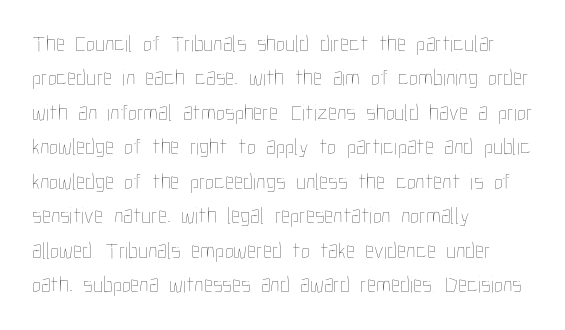
{"italic": "no", "bold": "no", "underline": "no", "align": "left", "line_spacing": "normal", "line_spacing_ratio": 1.5, "letter_spacing": "normal", "letter_spacing_em": 0.0, "glyph_px": 23}
